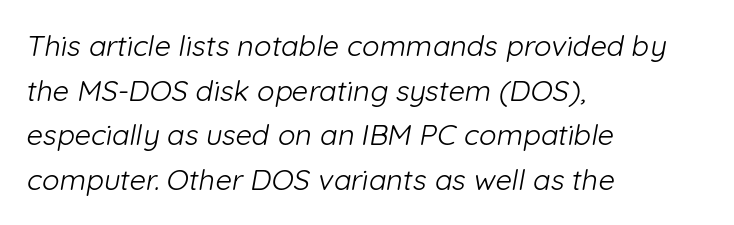
The typeface has the unassuming heft of standard copy or less. Here the designer chose a conventional face with non-uniform glyph widths. Descender tails drop into unmarked territory. In terms of leading, this rendering sits right in the middle. A sans-serif font was chosen for this passage. Does extra space separate the letters? No, they use regular spacing.
